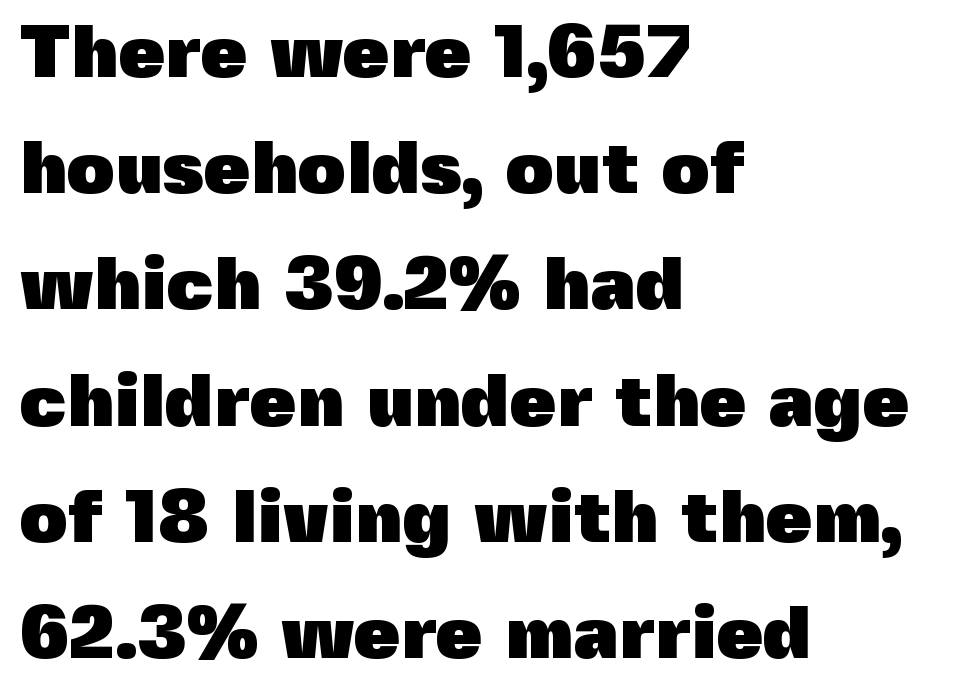
The image shows 75 px heavy sans-serif type, upright; set left-aligned, normal line spacing (1.55x), normal letter spacing, not underlined; a medium x-height.
